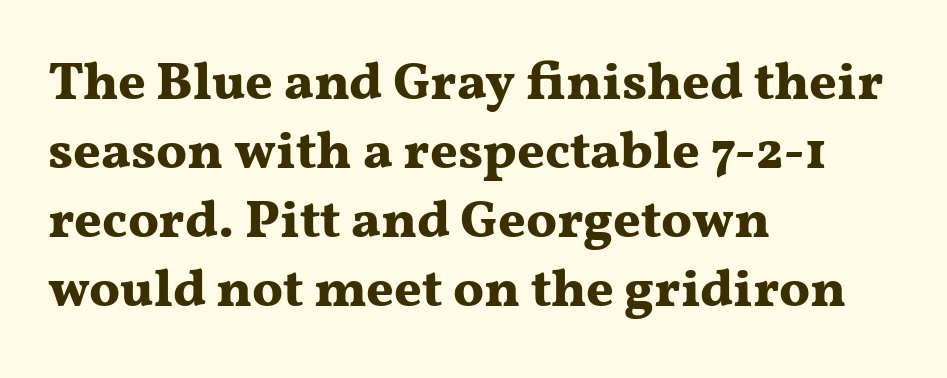
Q: Is the text bold? A: Yes.
Q: Is the text italic (slanted)? A: No, it is upright.
Q: Is the typeface a serif or a sans-serif typeface? A: Serif.
Q: Is the text underlined? A: No.
Q: How is the paragraph aligned? A: Left-aligned.
Q: Is the spacing between letters normal or unusually wide? A: Normal.
Q: Is the spacing between lines tight, normal or loose? A: Normal.
Q: Width (condensed, normal, or wide)? A: Wide.
Q: Stroke contrast? A: Medium.
Q: x-height? A: Medium.
Q: Monospaced? A: No.
